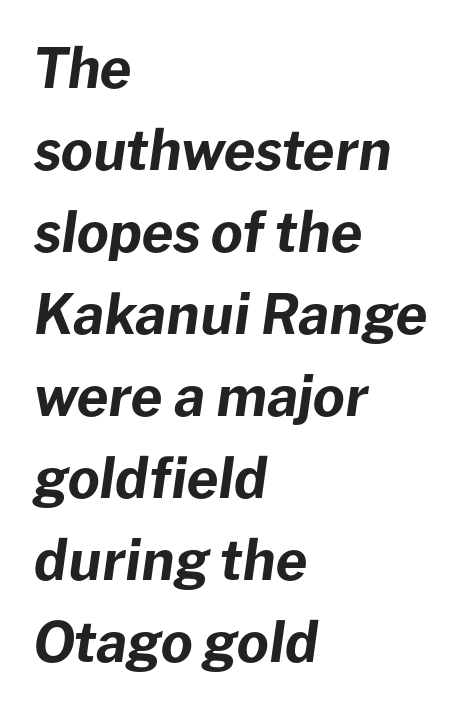
Q: Is the text bold? A: Yes.
Q: Is the text italic (slanted)? A: Yes, it leans right by about 8 degrees.
Q: Is the text underlined? A: No.
Q: How is the paragraph aligned? A: Left-aligned.
Q: Is the spacing between letters normal or unusually wide? A: Normal.
Q: Is the spacing between lines tight, normal or loose? A: Normal.
Q: Width (condensed, normal, or wide)? A: Normal.
Q: Stroke contrast? A: Low.
Q: x-height? A: Medium.
Q: Monospaced? A: No.
